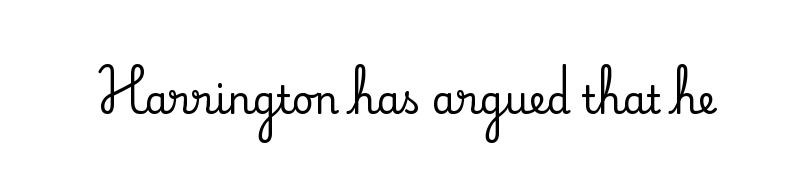
The image shows 38 px serif type, upright; set normal letter spacing, not underlined; medium stroke contrast and a small x-height.
